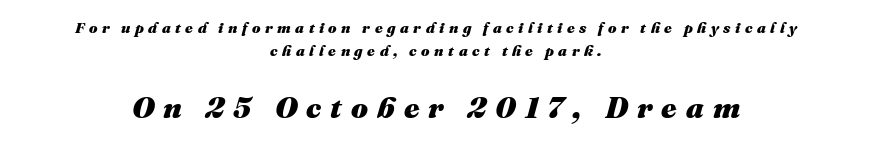
The glyphs have the mass of a bold cut. Do the characters align in a grid? No, the font is proportional. The letters are slanted; this is an italic face. The more generous point size was reserved for the lower chunk. The line-height multiplier appears to be the usual default. The letterforms stand isolated, each surrounded by extra space.
